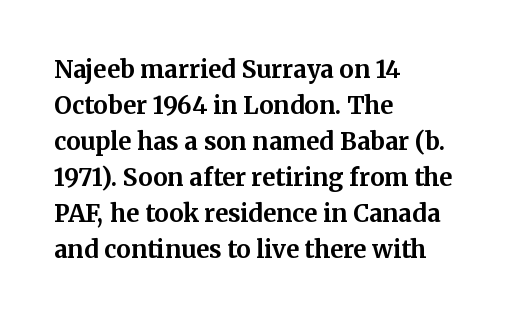
{"italic": "no", "bold": "yes", "underline": "no", "align": "left", "line_spacing": "normal", "line_spacing_ratio": 1.5, "letter_spacing": "normal", "letter_spacing_em": 0.0, "glyph_px": 24}
